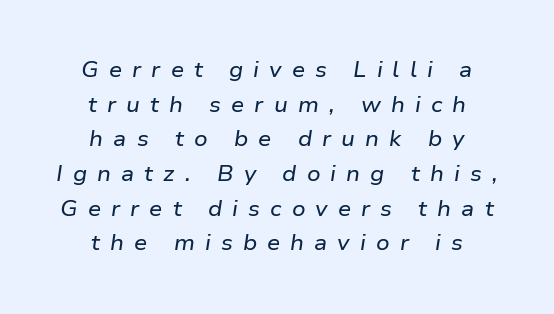
Q: Is the text italic (slanted)? A: Yes, it leans right by about 9 degrees.
Q: Is the text underlined? A: No.
Q: How is the paragraph aligned? A: Centered.
Q: Is the spacing between letters normal or unusually wide? A: Unusually wide.
Q: Is the spacing between lines tight, normal or loose? A: Normal.
